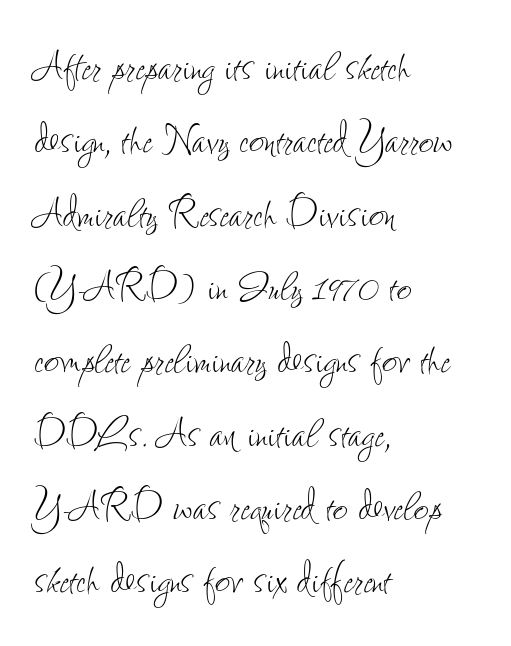
{"bold": "no", "weight": "thin", "width": "condensed", "stroke_contrast": "low", "x_height": "small", "monospaced": "no", "underline": "no", "align": "left", "line_spacing": "normal", "line_spacing_ratio": 1.41, "letter_spacing": "normal", "letter_spacing_em": 0.0, "glyph_px": 52}
